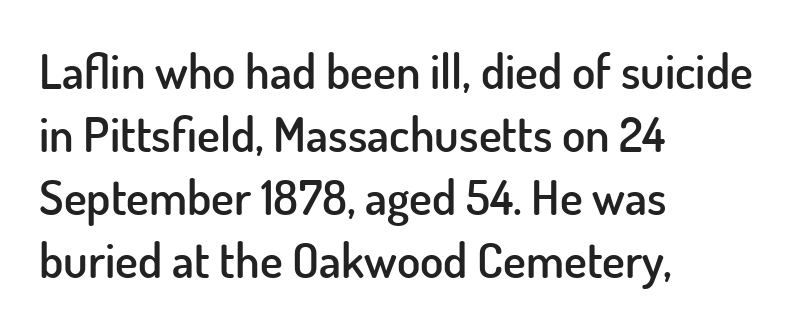
Reading down the block, your eye returns to a fixed left position each line. Vertical strokes here are truly vertical. These lines carry some extra weight — a demibold, not a full bold. This sample has the flowing, uneven cadence of proportional lettering.
